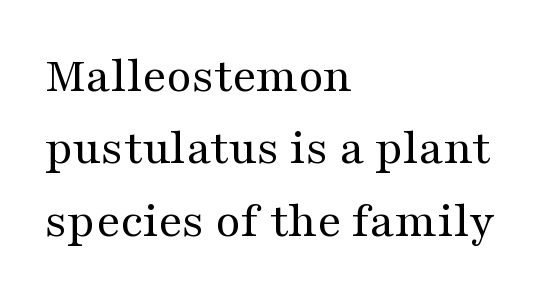
The image shows 51 px regular-weight, wide serif type, upright; set left-aligned, normal line spacing (1.42x), normal letter spacing, not underlined; medium stroke contrast and a medium x-height.
